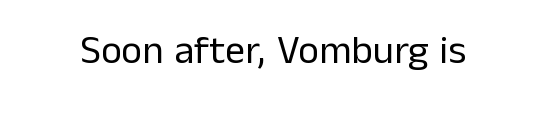
The image shows 40 px regular-weight sans-serif type, upright; set normal letter spacing, not underlined; low stroke contrast and a medium x-height.
